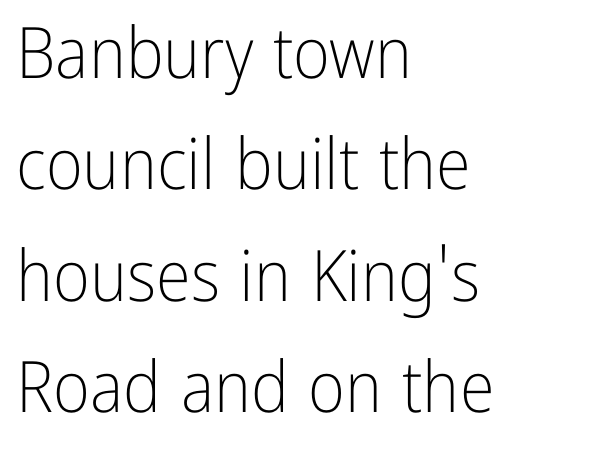
Does the leading feel generous? No, just average. Designer's note — italics off, roman on. What kind of face is this? One without serifs — a sans. Honestly, there is no underline to notice here at all.
